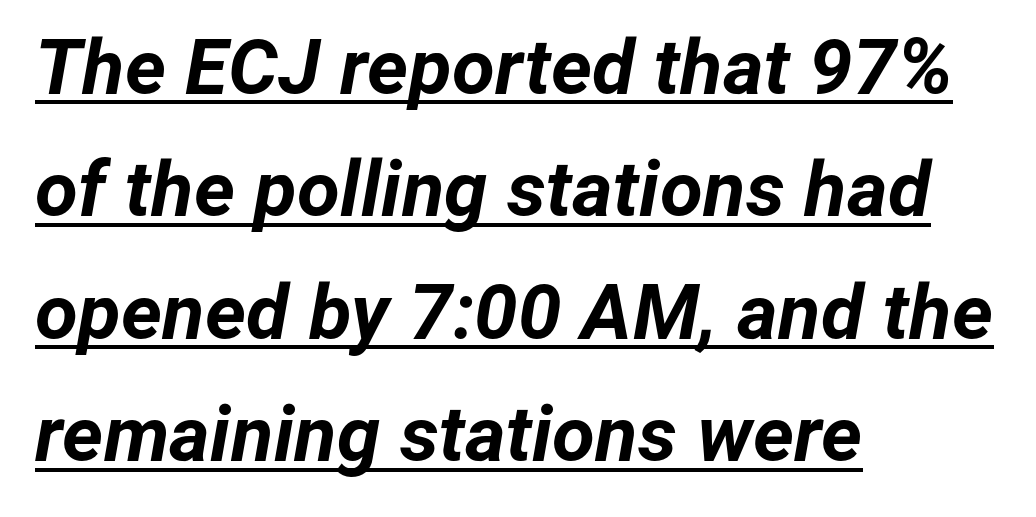
The paragraph shown leans on its left margin. The letters sit at their default tracking, neither squeezed nor spread. A typesetter would call this proportional, since set widths differ per character. Heavy, bold letterforms. Each line of the rendering has a horizontal stroke beneath the glyphs.
